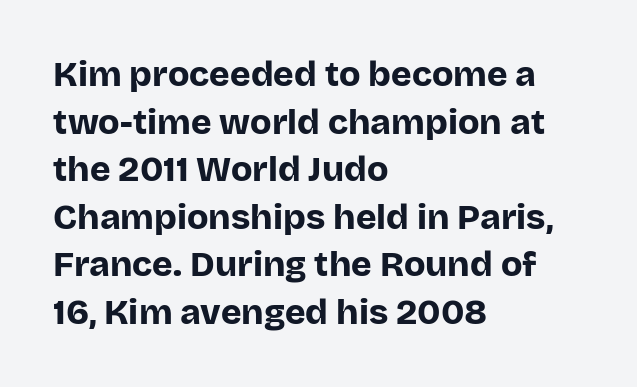
The image shows 35 px bold sans-serif type, upright; set left-aligned, normal line spacing (1.36x), normal letter spacing, not underlined; low stroke contrast and a large x-height.
